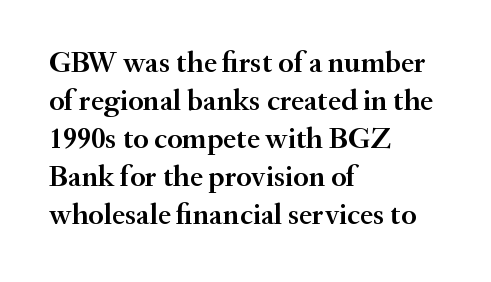
The image shows 30 px semibold serif type, upright; set left-aligned, normal line spacing (1.27x), normal letter spacing, not underlined; medium stroke contrast and a small x-height.
